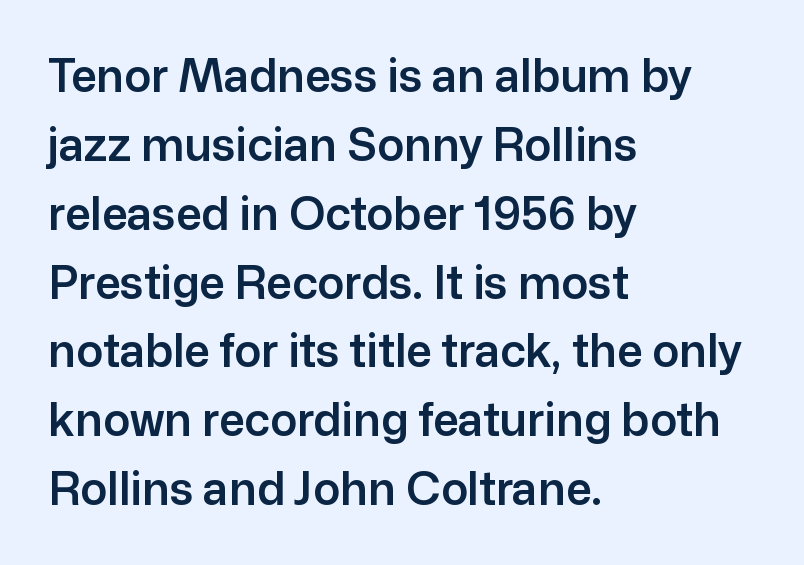
Characters follow at the spacing the type designer built in. No italicization has been applied; the sample stays upright. Looks like regular typesetting: each glyph gets only the width it needs. The vertical gap from one line to the next is medium.
